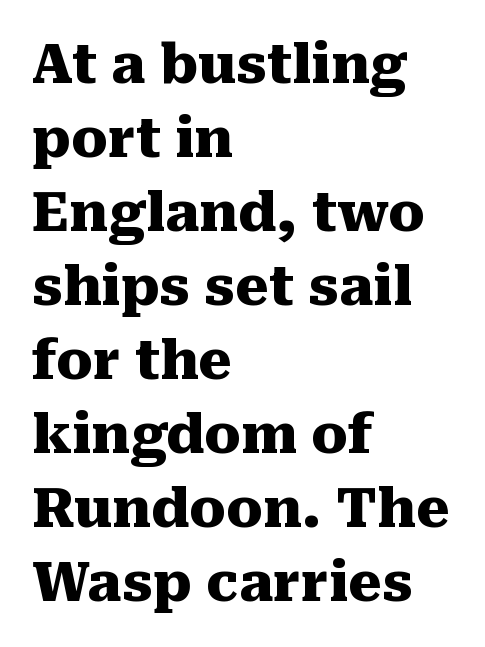
Font category for this specimen: serif. What's the leading like? Ordinary, nothing unusual. Just letters on the line, the space beneath them empty. I'd describe the lettering as bold — thick and assertive. There is no visible air inserted between adjacent glyphs.
